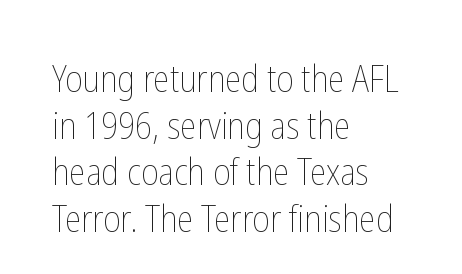
The baseline area is clear. Vertical spacing — default. The axis of the letterforms is exactly vertical. This sample has the flowing, uneven cadence of proportional lettering.
